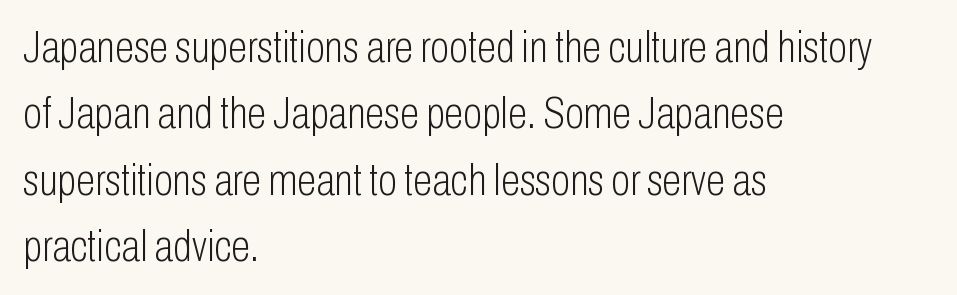
Q: Is the text bold? A: No.
Q: Is the text italic (slanted)? A: No, it is upright.
Q: Is the typeface a serif or a sans-serif typeface? A: Sans-serif.
Q: Is the text underlined? A: No.
Q: How is the paragraph aligned? A: Left-aligned.
Q: Is the spacing between letters normal or unusually wide? A: Normal.
Q: Is the spacing between lines tight, normal or loose? A: Normal.
Q: Width (condensed, normal, or wide)? A: Condensed.
Q: Stroke contrast? A: Low.
Q: x-height? A: Medium.
Q: Monospaced? A: No.
